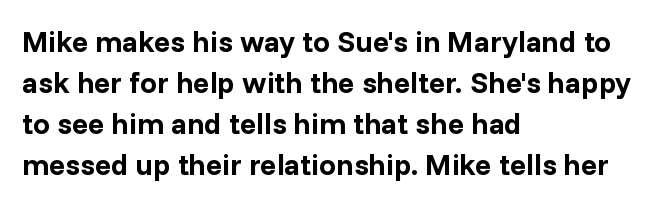
Q: Is the text bold? A: Yes.
Q: Is the text italic (slanted)? A: No, it is upright.
Q: Is the typeface a serif or a sans-serif typeface? A: Sans-serif.
Q: Is the text underlined? A: No.
Q: How is the paragraph aligned? A: Left-aligned.
Q: Is the spacing between letters normal or unusually wide? A: Normal.
Q: Is the spacing between lines tight, normal or loose? A: Normal.
Q: Width (condensed, normal, or wide)? A: Normal.
Q: Stroke contrast? A: Low.
Q: x-height? A: Medium.
Q: Monospaced? A: No.
